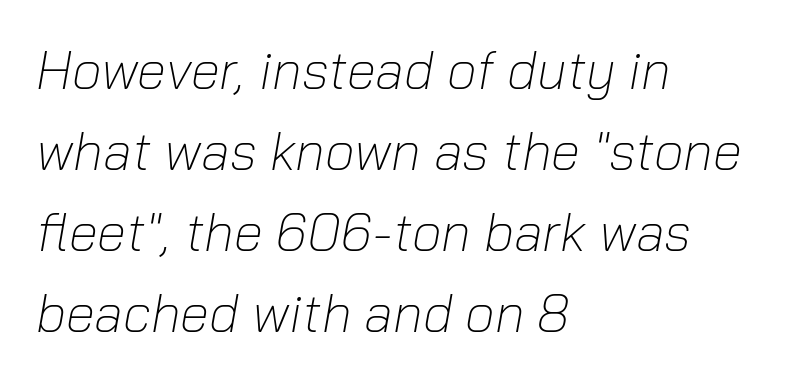
{"italic": "yes", "lean": "right", "slant_degrees": 10, "bold": "no", "weight": "light", "width": "normal", "stroke_contrast": "low", "x_height": "medium", "monospaced": "no", "underline": "no", "align": "left", "line_spacing": "normal", "line_spacing_ratio": 1.53, "letter_spacing": "normal", "letter_spacing_em": 0.0, "glyph_px": 53}
